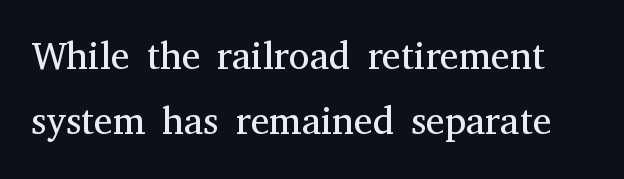
{"serif": "yes", "italic": "no", "bold": "no", "weight": "regular", "width": "normal", "stroke_contrast": "medium", "x_height": "medium", "monospaced": "no", "underline": "no", "line_spacing_ratio": 1.72, "letter_spacing": "normal", "letter_spacing_em": 0.0, "glyph_px": 38}
